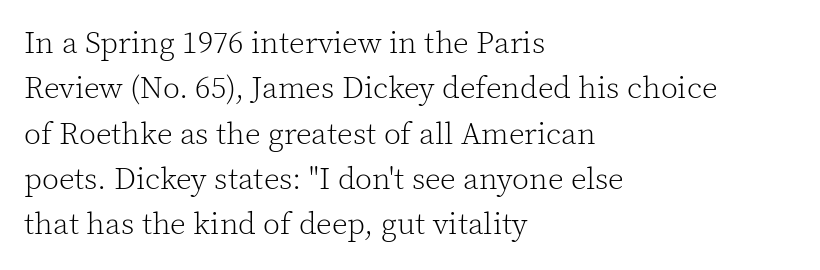
Examine the stroke ends and you'll spot serifs. The letters advance in unequal steps, a hallmark of proportional type. Vertical spacing — default. Is the letter spacing exaggerated? No — it looks like the ordinary default. Horizontally, the lines are justified to the leading edge only. This is roman type, the default non-slanted kind.
